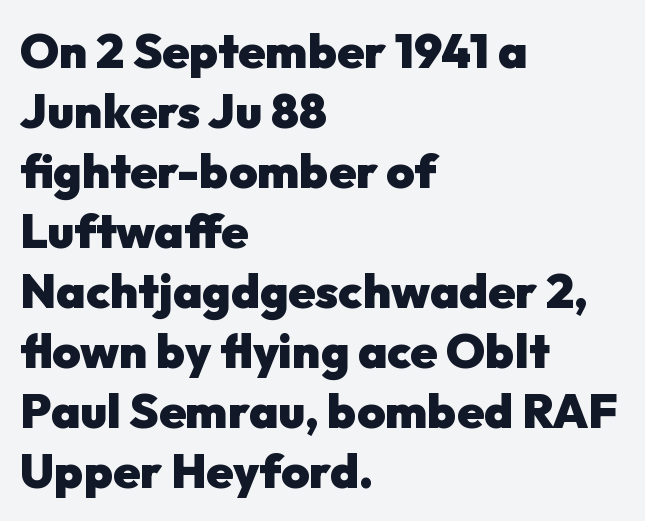
Q: Is the text bold? A: Yes.
Q: Is the text italic (slanted)? A: No, it is upright.
Q: Is the typeface a serif or a sans-serif typeface? A: Sans-serif.
Q: Is the text underlined? A: No.
Q: How is the paragraph aligned? A: Left-aligned.
Q: Is the spacing between letters normal or unusually wide? A: Normal.
Q: Is the spacing between lines tight, normal or loose? A: Normal.
Q: Width (condensed, normal, or wide)? A: Normal.
Q: Stroke contrast? A: Low.
Q: x-height? A: Medium.
Q: Monospaced? A: No.
